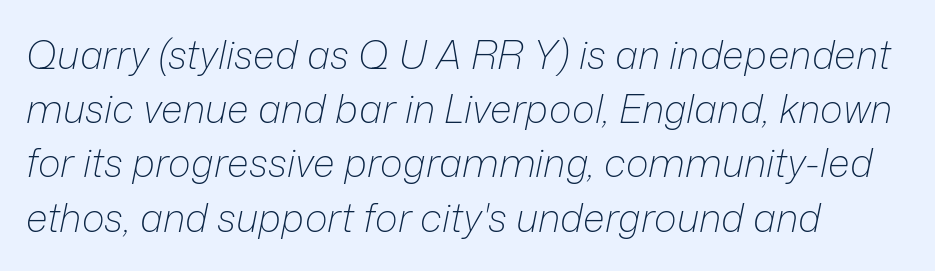
Q: Is the text bold? A: No.
Q: Is the text italic (slanted)? A: Yes, it leans right by about 12 degrees.
Q: Is the text underlined? A: No.
Q: Is the spacing between letters normal or unusually wide? A: Normal.
Q: Is the spacing between lines tight, normal or loose? A: Normal.
Q: Width (condensed, normal, or wide)? A: Normal.
Q: Stroke contrast? A: Low.
Q: x-height? A: Medium.
Q: Monospaced? A: No.
